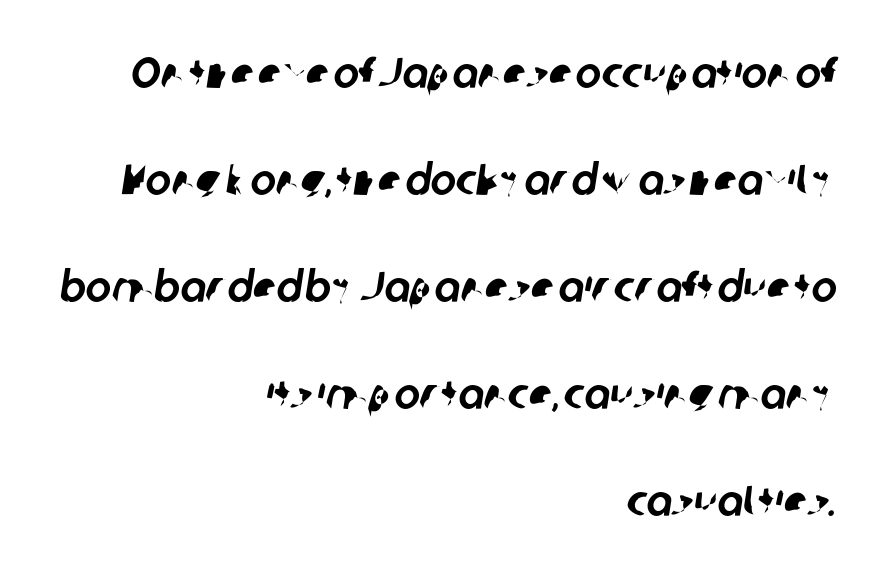
Honestly, there is no underline to notice here at all. Here the designer chose a conventional face with non-uniform glyph widths. Leading: increased. The typeface chosen for these lines omits serifs. Tracking value appears to be zero — textbook default spacing.
